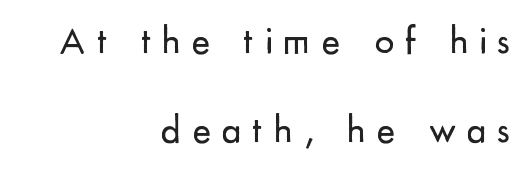
{"serif": "no", "italic": "no", "bold": "no", "weight": "regular", "width": "normal", "stroke_contrast": "low", "x_height": "small", "monospaced": "no", "underline": "no", "align": "right", "line_spacing": "loose", "line_spacing_ratio": 2.28, "letter_spacing": "wide", "letter_spacing_em": 0.28, "glyph_px": 39}
